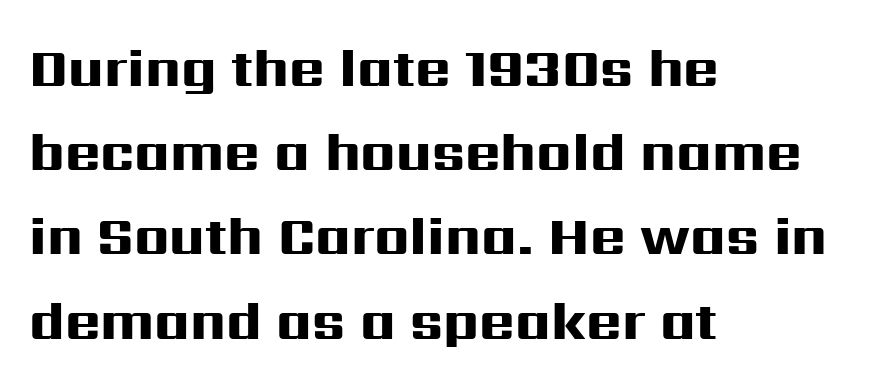
Students, observe: this is what conventionally led text looks like. The type family on display is of the sans-serif kind. Honestly, there is no underline to notice here at all. No extra tracking has been applied to these lines. Compared with a centered layout, this one pins lines to the left instead. The rendering uses natural spacing where letterforms have individual widths.
